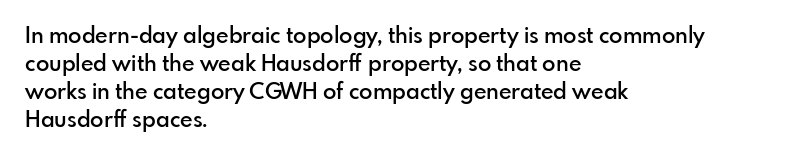
Q: Is the text bold? A: Semi-bold.
Q: Is the text italic (slanted)? A: No, it is upright.
Q: Is the text underlined? A: No.
Q: How is the paragraph aligned? A: Left-aligned.
Q: Is the spacing between letters normal or unusually wide? A: Normal.
Q: Is the spacing between lines tight, normal or loose? A: Normal.
